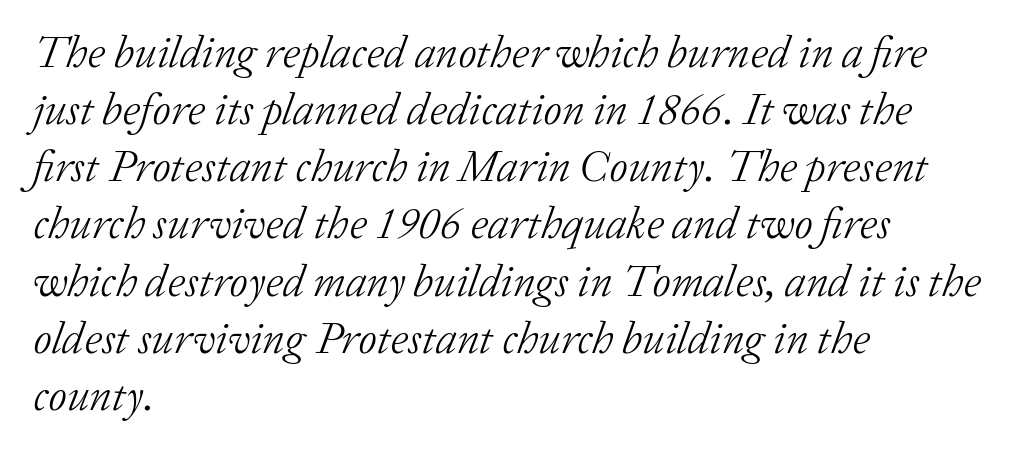
{"serif": "yes", "italic": "yes", "lean": "right", "slant_degrees": 20, "bold": "no", "weight": "light", "width": "normal", "stroke_contrast": "low", "x_height": "medium", "monospaced": "no", "underline": "no", "align": "left", "line_spacing": "normal", "line_spacing_ratio": 1.27, "letter_spacing": "normal", "letter_spacing_em": 0.0, "glyph_px": 45}
